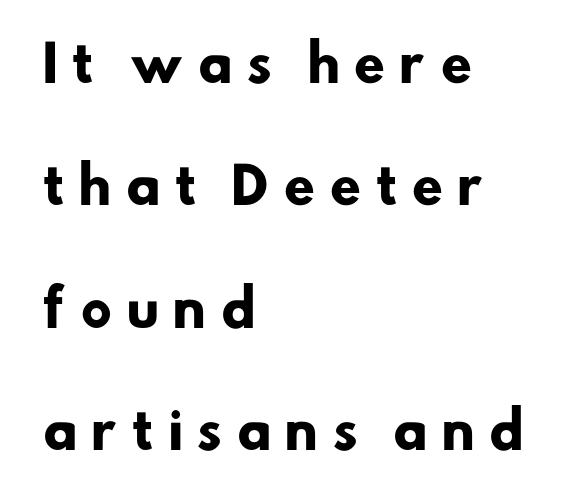
The image shows 50 px heavy sans-serif type; set left-aligned, loose line spacing (2.45x), unusually wide letter spacing (+0.26 em), not underlined; low stroke contrast and a small x-height.
